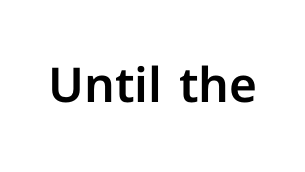
Inter-character spacing is left at the font's built-in metrics. The typography opts for an upright posture over an oblique one. Underline: absent. What kind of face is this? One without serifs — a sans. You could not count columns in this text — the font is proportionally spaced.
